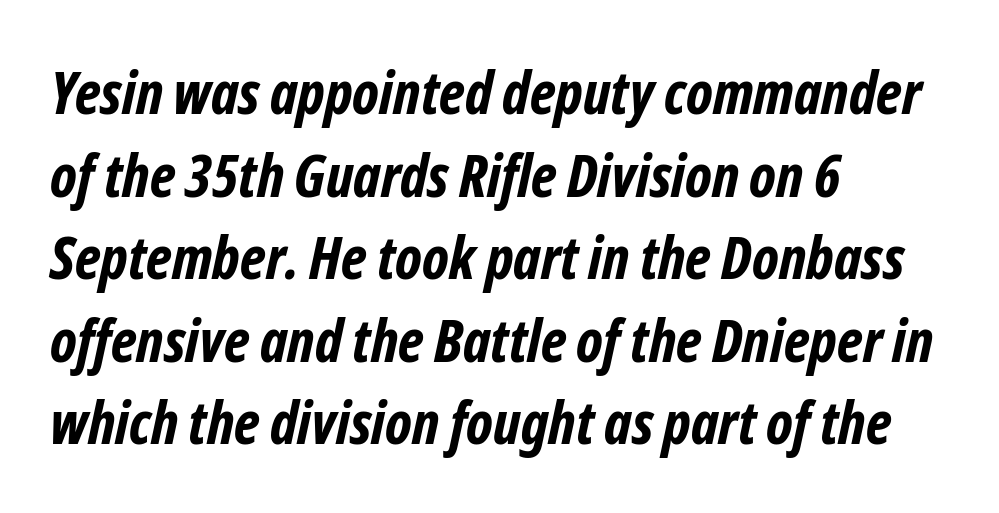
Its strokes are broad and dark, the hallmark of bold type. Look at the tracking — it's just the regular setting, nothing added. Is this a fixed-width face? No — the glyphs have proportional, varying widths. Type without underlining.
